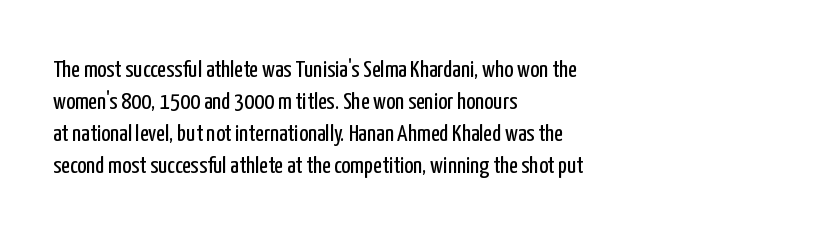
The image shows 24 px text type, upright; set left-aligned, normal line spacing (1.33x), normal letter spacing, not underlined.
